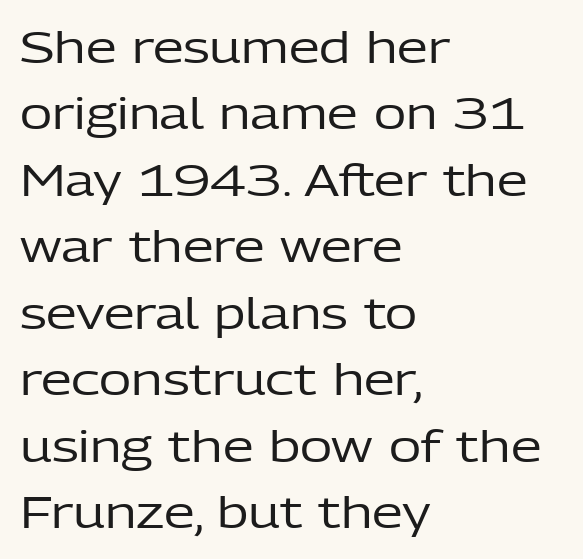
The image shows 44 px regular-weight sans-serif type, upright; set left-aligned, normal line spacing (1.51x), normal letter spacing, not underlined; low stroke contrast and a medium x-height.
